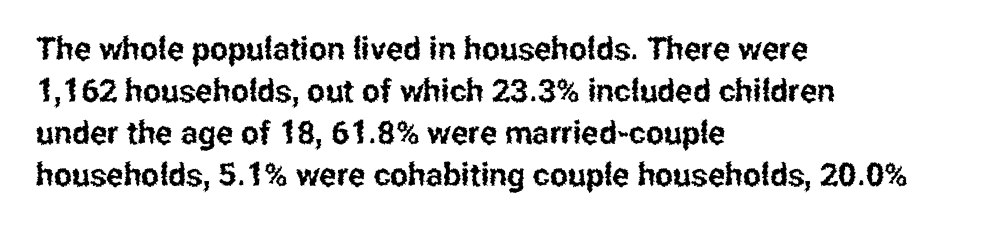
The image shows 32 px condensed sans-serif type, upright; set left-aligned, normal line spacing (1.31x), normal letter spacing, not underlined; low stroke contrast and a medium x-height.
